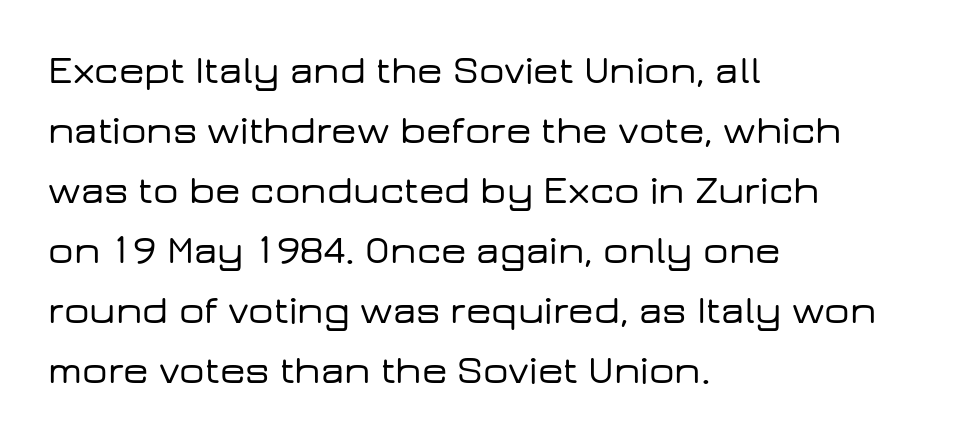
Q: Is the text italic (slanted)? A: No, it is upright.
Q: Is the typeface a serif or a sans-serif typeface? A: Sans-serif.
Q: Is the text underlined? A: No.
Q: How is the paragraph aligned? A: Left-aligned.
Q: Is the spacing between letters normal or unusually wide? A: Normal.
Q: Is the spacing between lines tight, normal or loose? A: Normal.
Q: Width (condensed, normal, or wide)? A: Wide.
Q: Stroke contrast? A: Low.
Q: x-height? A: Medium.
Q: Monospaced? A: No.
